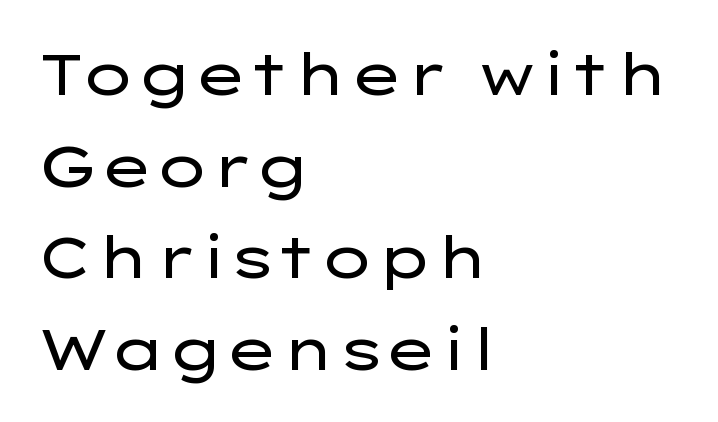
The image shows 58 px regular-weight, wide sans-serif type, upright; set left-aligned, normal line spacing (1.58x), normal letter spacing, not underlined; low stroke contrast and a medium x-height.
